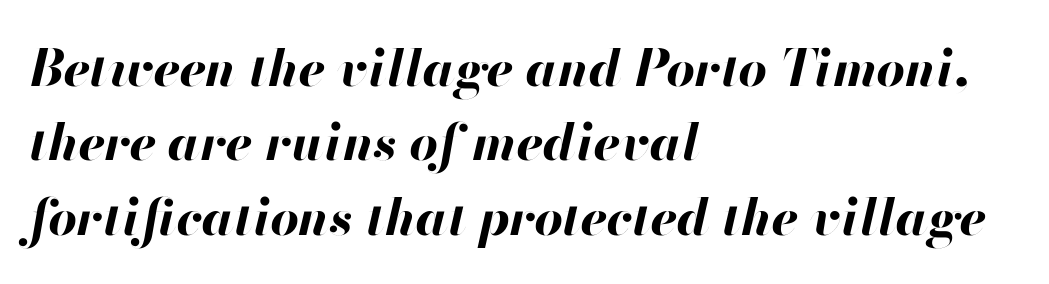
Is this a fixed-width face? No — the glyphs have proportional, varying widths. Which margin do the lines hug? The left one — the right edge is uneven. You can tell it's italic because the verticals aren't actually vertical. Set as a true bold cut, around the 700 mark. One glance says typical: line gaps are just what's usual. Letter spacing: default.
